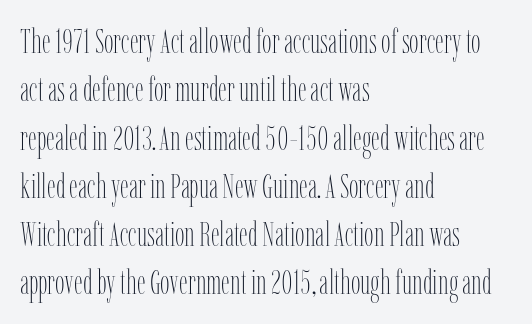
Q: Is the text bold? A: No.
Q: Is the text italic (slanted)? A: No, it is upright.
Q: Is the text underlined? A: No.
Q: How is the paragraph aligned? A: Left-aligned.
Q: Is the spacing between letters normal or unusually wide? A: Normal.
Q: Is the spacing between lines tight, normal or loose? A: Normal.
Q: Width (condensed, normal, or wide)? A: Condensed.
Q: Stroke contrast? A: Low.
Q: x-height? A: Medium.
Q: Monospaced? A: No.
